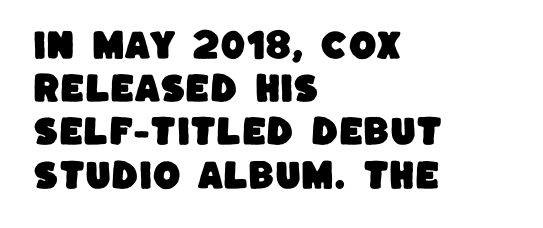
{"serif": "no", "width": "normal", "stroke_contrast": "low", "x_height": "large", "monospaced": "no", "underline": "no", "align": "left", "line_spacing": "normal", "line_spacing_ratio": 1.35, "letter_spacing": "normal", "letter_spacing_em": 0.0, "glyph_px": 32}
